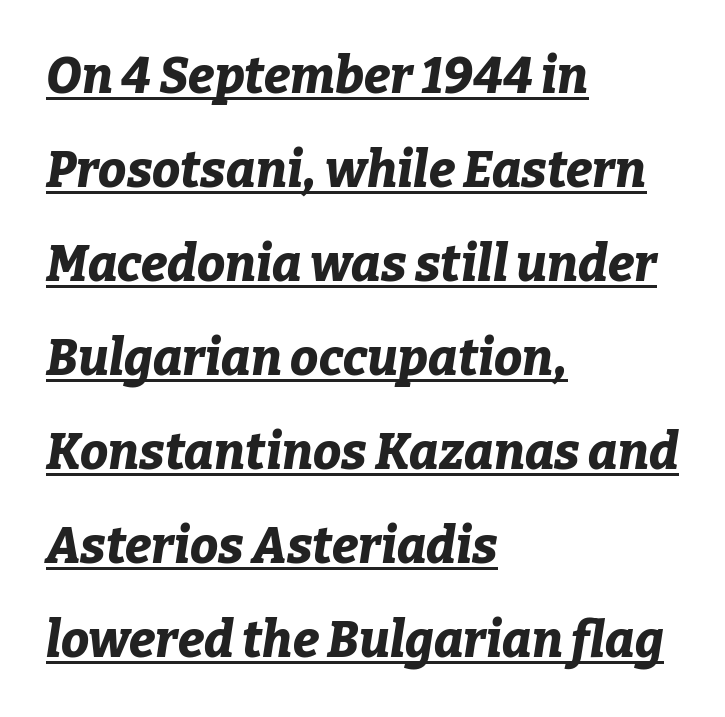
Q: Is the text bold? A: Yes.
Q: Is the text italic (slanted)? A: Yes, it leans right by about 9 degrees.
Q: Is the text underlined? A: Yes.
Q: How is the paragraph aligned? A: Left-aligned.
Q: Is the spacing between letters normal or unusually wide? A: Normal.
Q: Width (condensed, normal, or wide)? A: Normal.
Q: Stroke contrast? A: Low.
Q: x-height? A: Medium.
Q: Monospaced? A: No.
